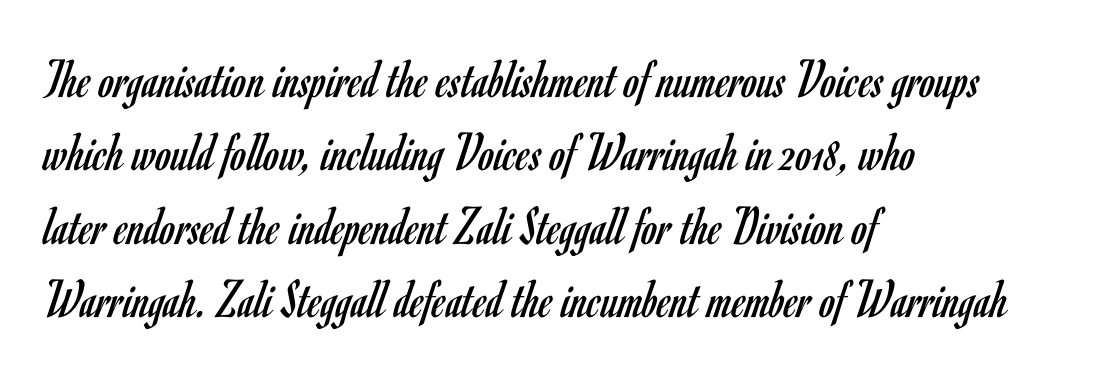
The image shows 56 px regular-weight, condensed sans-serif type; set left-aligned, normal line spacing (1.31x), normal letter spacing, not underlined; low stroke contrast and a small x-height.
